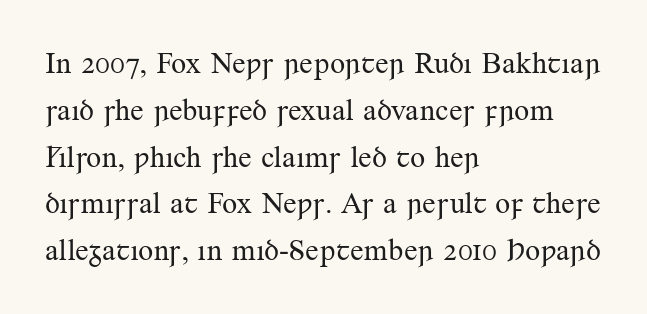
Is this a heavy cut? Hardly; it is regular or lighter. The paragraph shown leans on its left margin. Students, observe: this is what conventionally led text looks like. Any mark beneath the type? The region is blank. These lines were composed using upright roman letters. Type style note: has serifs.
